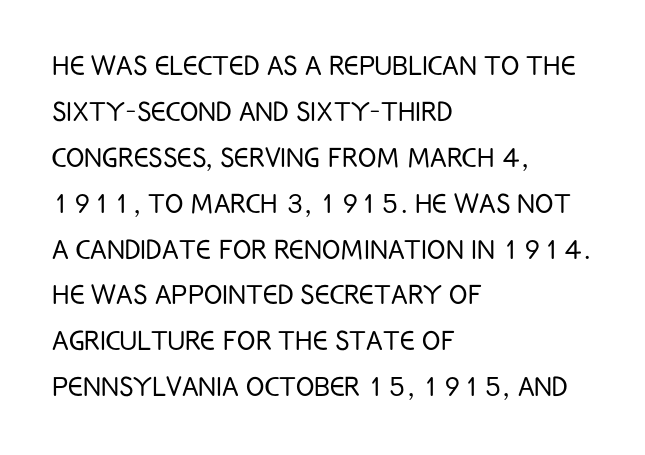
{"serif": "no", "italic": "no", "bold": "no", "weight": "light", "width": "condensed", "stroke_contrast": "low", "x_height": "large", "monospaced": "no", "underline": "no", "align": "left", "line_spacing": "normal", "line_spacing_ratio": 1.35, "letter_spacing": "normal", "letter_spacing_em": 0.0, "glyph_px": 34}
